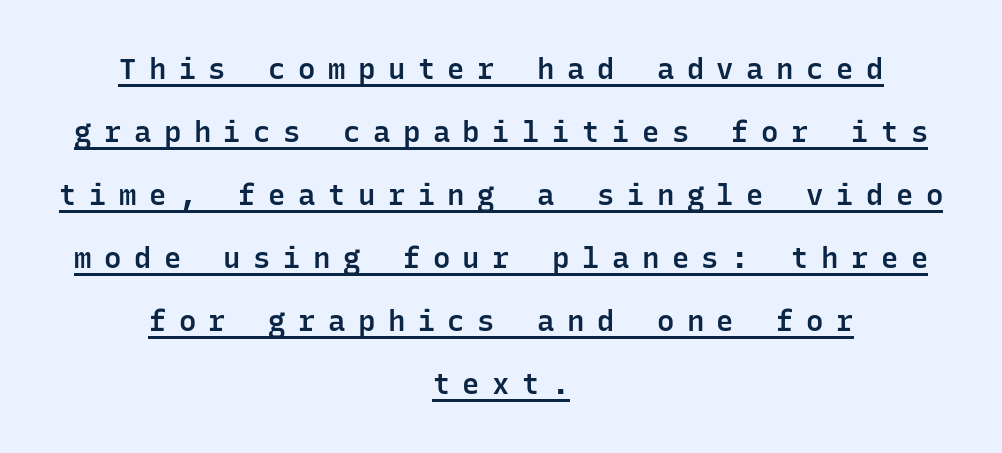
Fixed-width glyphs throughout — classic coding-font behaviour. Summary of vertical rhythm: relaxed, with wide interline spacing. Do the letters lean? They stand straight. The face used here is a sans, in the tradition of grotesques and geometrics.
